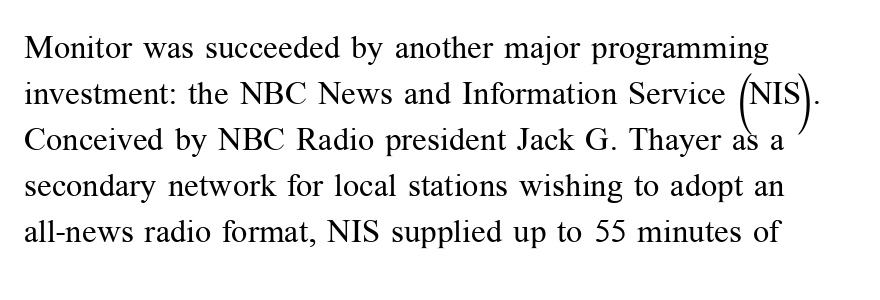
The face used here is proportionally spaced, like ordinary book or web type. Layout note: lines flush left. Reading down the column, the eye jumps a familiar distance to each next line. The line texture is even and compact thanks to regular tracking.
